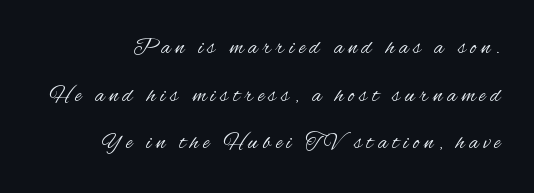
Q: Is the text bold? A: No.
Q: Is the text italic (slanted)? A: Yes.
Q: Is the text underlined? A: No.
Q: Is the spacing between letters normal or unusually wide? A: Unusually wide.
Q: Is the spacing between lines tight, normal or loose? A: Loose.
